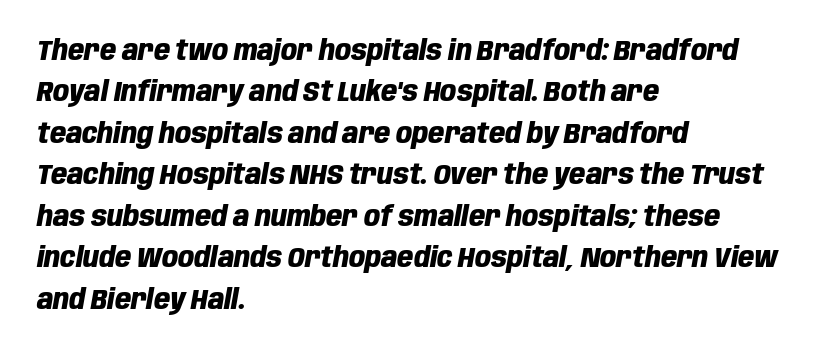
A typesetter would mark this as italic. The specimen omits any rule beneath the text block's lines. The letters are bold, with thick, heavy strokes. The passage shown is typed in a proportional face where columns would drift.
